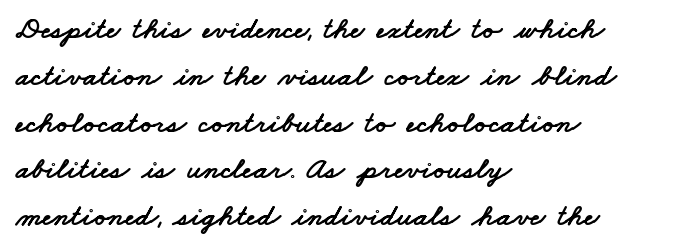
Typographically, this falls in the sans-serif category. Glyph-to-glyph distance matches everyday printed text. Rule under the text: the space is simply empty. Do the characters align in a grid? No, the font is proportional. The lines are quadded left. If you measured baseline to baseline, you'd find a middling distance.
